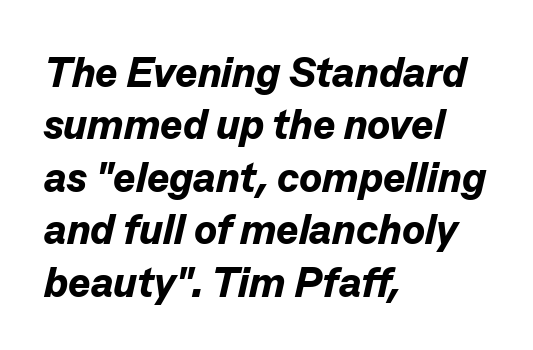
Q: Is the text bold? A: Yes.
Q: Is the text italic (slanted)? A: Yes, it leans right by about 13 degrees.
Q: Is the text underlined? A: No.
Q: How is the paragraph aligned? A: Left-aligned.
Q: Is the spacing between letters normal or unusually wide? A: Normal.
Q: Is the spacing between lines tight, normal or loose? A: Normal.
Q: Width (condensed, normal, or wide)? A: Normal.
Q: Stroke contrast? A: Low.
Q: x-height? A: Medium.
Q: Monospaced? A: No.
